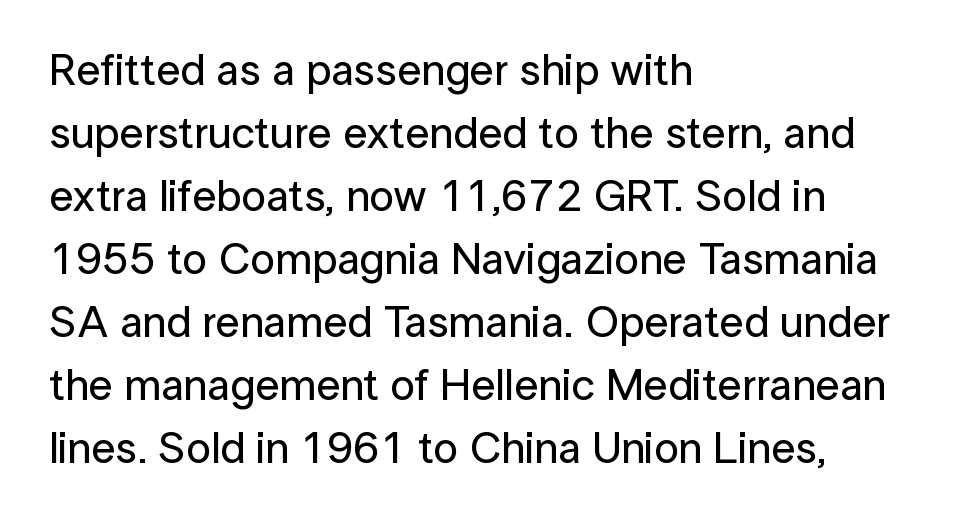
Q: Is the text italic (slanted)? A: No, it is upright.
Q: Is the typeface a serif or a sans-serif typeface? A: Sans-serif.
Q: Is the text underlined? A: No.
Q: How is the paragraph aligned? A: Left-aligned.
Q: Is the spacing between letters normal or unusually wide? A: Normal.
Q: Is the spacing between lines tight, normal or loose? A: Normal.
Q: Width (condensed, normal, or wide)? A: Normal.
Q: Stroke contrast? A: Low.
Q: x-height? A: Medium.
Q: Monospaced? A: No.
